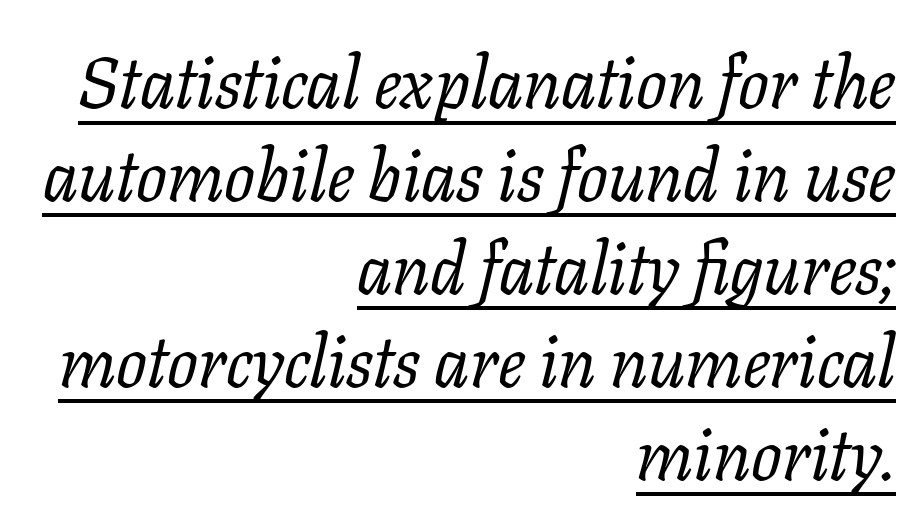
The image shows 72 px regular-weight serif type, italic (leaning right); set right-aligned, normal line spacing (1.29x), normal letter spacing, underlined; low stroke contrast and a medium x-height.
